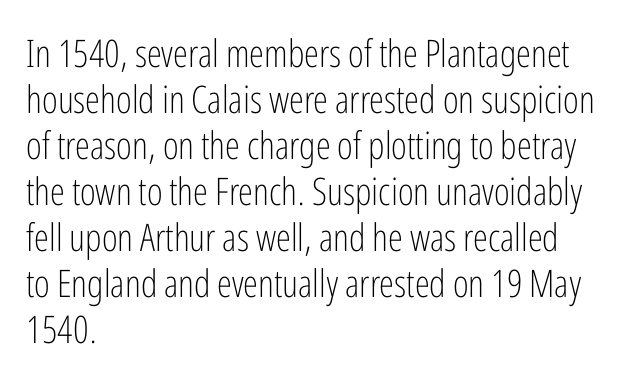
The image shows 38 px light, condensed sans-serif type, upright; set left-aligned, line spacing 1.21x, normal letter spacing, not underlined; low stroke contrast and a medium x-height.
